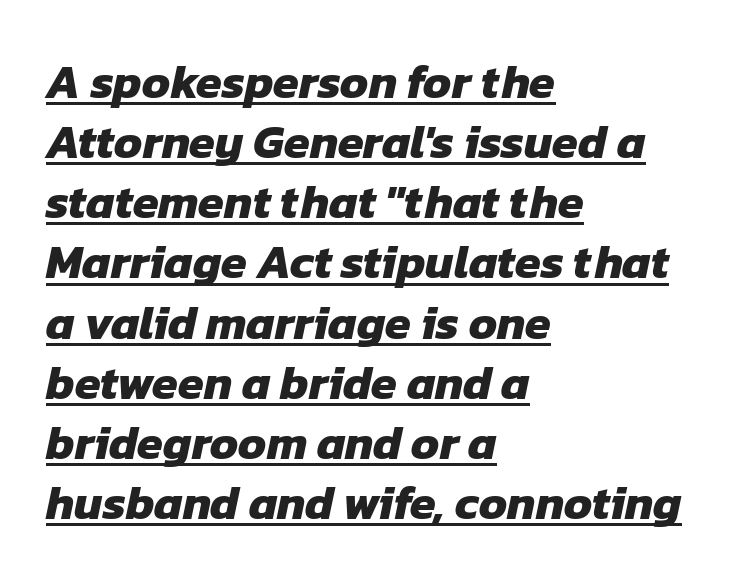
Q: Is the text bold? A: Yes.
Q: Is the typeface a serif or a sans-serif typeface? A: Sans-serif.
Q: Is the text underlined? A: Yes.
Q: How is the paragraph aligned? A: Left-aligned.
Q: Is the spacing between letters normal or unusually wide? A: Normal.
Q: Is the spacing between lines tight, normal or loose? A: Normal.
Q: Width (condensed, normal, or wide)? A: Normal.
Q: Stroke contrast? A: Low.
Q: x-height? A: Medium.
Q: Monospaced? A: No.
